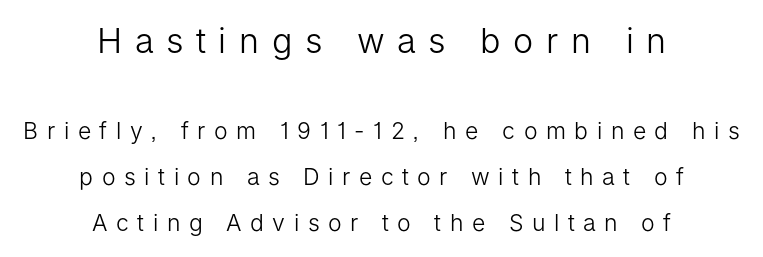
The image shows 34 px light sans-serif type, upright; set centered, loose line spacing (2.01x), unusually wide letter spacing (+0.37 em), not underlined; the first (top) block is 1.48x larger; low stroke contrast and a medium x-height.
